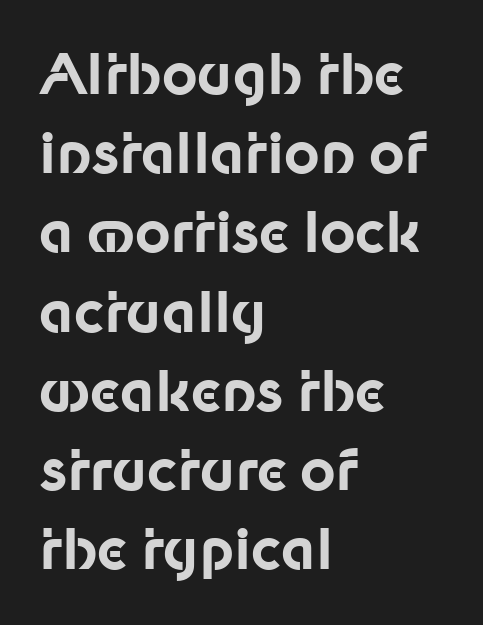
Summary of weight: heavy, a full bold. Honestly, the letter spacing is just normal — you wouldn't notice it. Has an underline been added? It has not. Casual observation: everything's shoved over to the left. A typesetter would call this proportional, since set widths differ per character.
